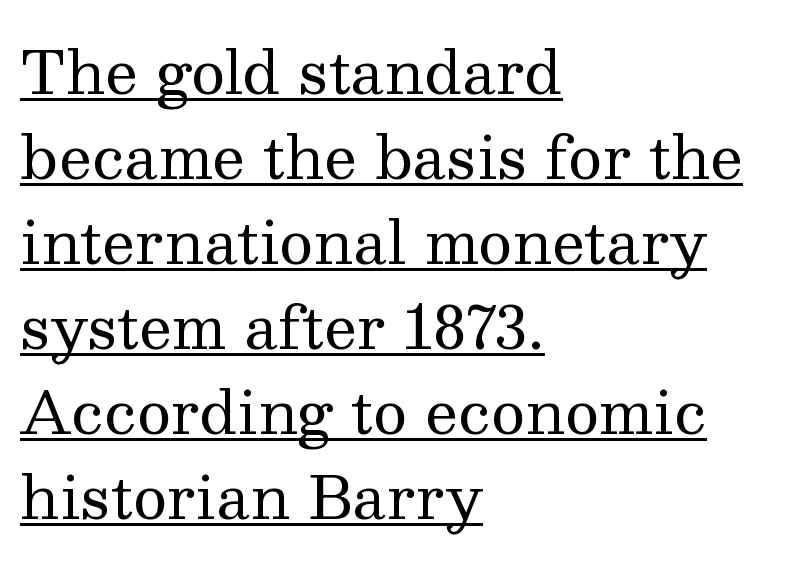
Q: Is the text bold? A: No.
Q: Is the text italic (slanted)? A: No, it is upright.
Q: Is the typeface a serif or a sans-serif typeface? A: Serif.
Q: Is the text underlined? A: Yes.
Q: How is the paragraph aligned? A: Left-aligned.
Q: Is the spacing between letters normal or unusually wide? A: Normal.
Q: Is the spacing between lines tight, normal or loose? A: Normal.
Q: Width (condensed, normal, or wide)? A: Normal.
Q: Stroke contrast? A: Medium.
Q: x-height? A: Medium.
Q: Monospaced? A: No.
